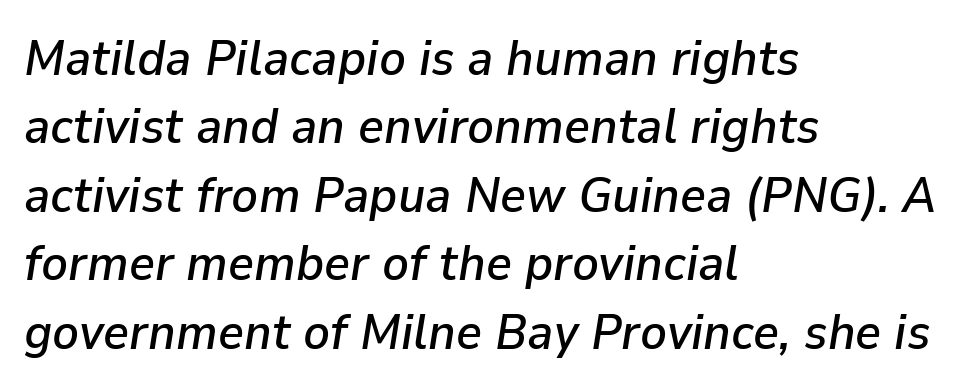
The image shows 50 px text type, italic (leaning right); set left-aligned, normal line spacing (1.37x), normal letter spacing, not underlined; low stroke contrast and a medium x-height.
